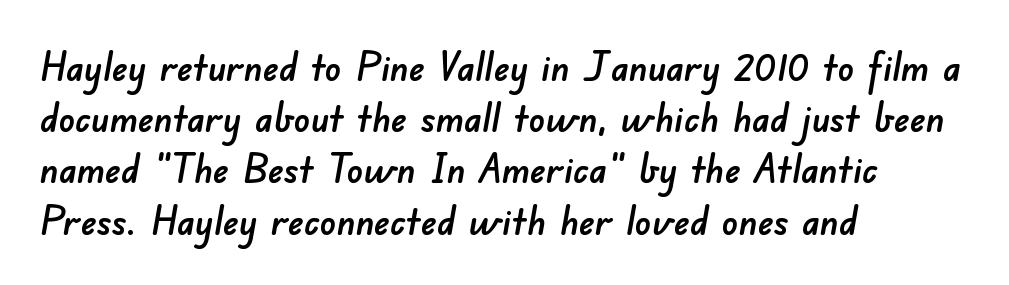
The image shows 40 px sans-serif type; set left-aligned, normal line spacing (1.28x), normal letter spacing, not underlined; low stroke contrast and a small x-height.
